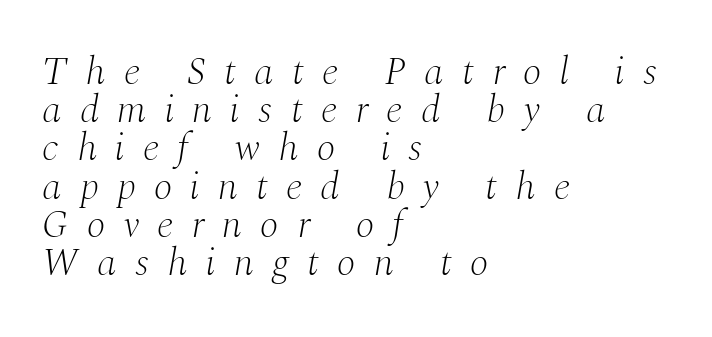
The image shows 39 px light serif type, italic (leaning right); set left-aligned, tight line spacing (0.98x), unusually wide letter spacing (+0.47 em), not underlined; medium stroke contrast and a medium x-height.
